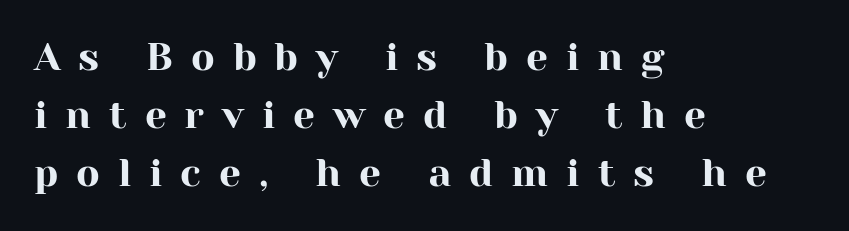
The rendering shows small feet on the letterforms — a serif design. Think of a printed novel: that variable character pitch is what you see here. Rendered with straight, roman letterforms. Line spacing here is normal. The paragraph has a hard left edge and a soft right edge.
